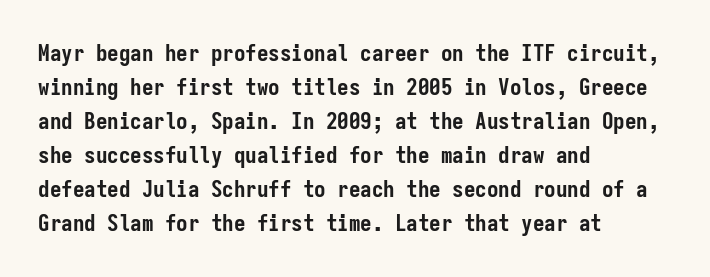
The image shows 23 px bold type, upright; set left-aligned, normal line spacing (1.48x), normal letter spacing, not underlined.
